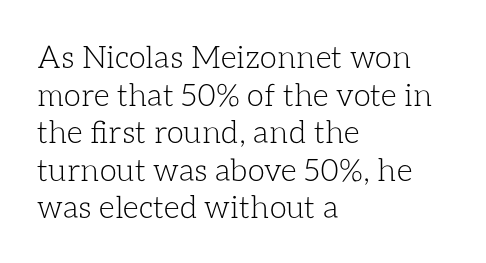
The string is rendered with underlining switched off. A student would call this left alignment; a typographer would say flush left, rag right. No italicization has been applied; the sample stays upright. The letterforms sit shoulder to shoulder at normal distance. A quiet, ordinary-to-light weight characterises the typeface.
